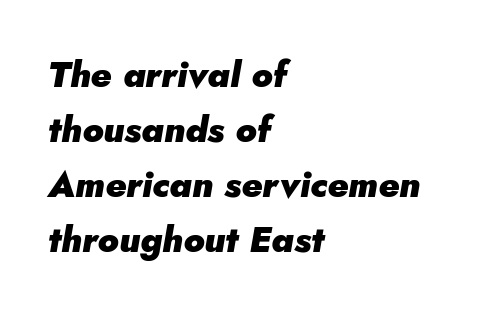
The image shows 36 px heavy type, italic (leaning right); set left-aligned, normal line spacing (1.53x), normal letter spacing, not underlined; low stroke contrast and a small x-height.
